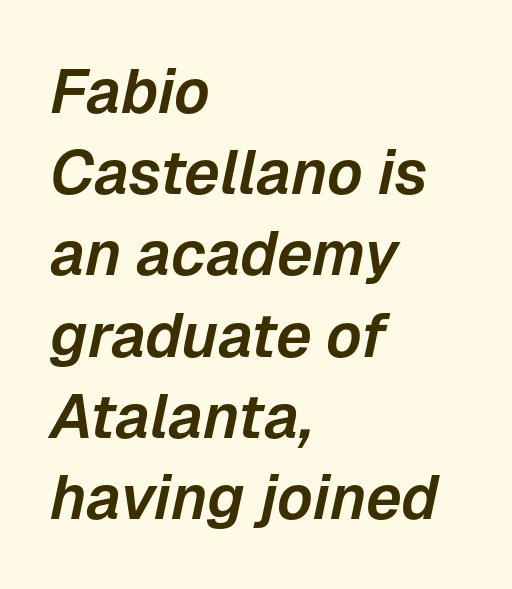
The image shows 62 px text type, italic (leaning right); set left-aligned, normal line spacing (1.31x), normal letter spacing, not underlined; low stroke contrast and a medium x-height.
